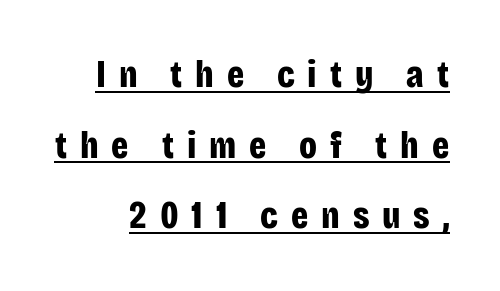
{"serif": "no", "italic": "no", "bold": "yes", "weight": "bold", "width": "condensed", "stroke_contrast": "low", "x_height": "large", "monospaced": "no", "underline": "yes", "line_spacing_ratio": 1.86, "letter_spacing": "wide", "letter_spacing_em": 0.34, "glyph_px": 38}
